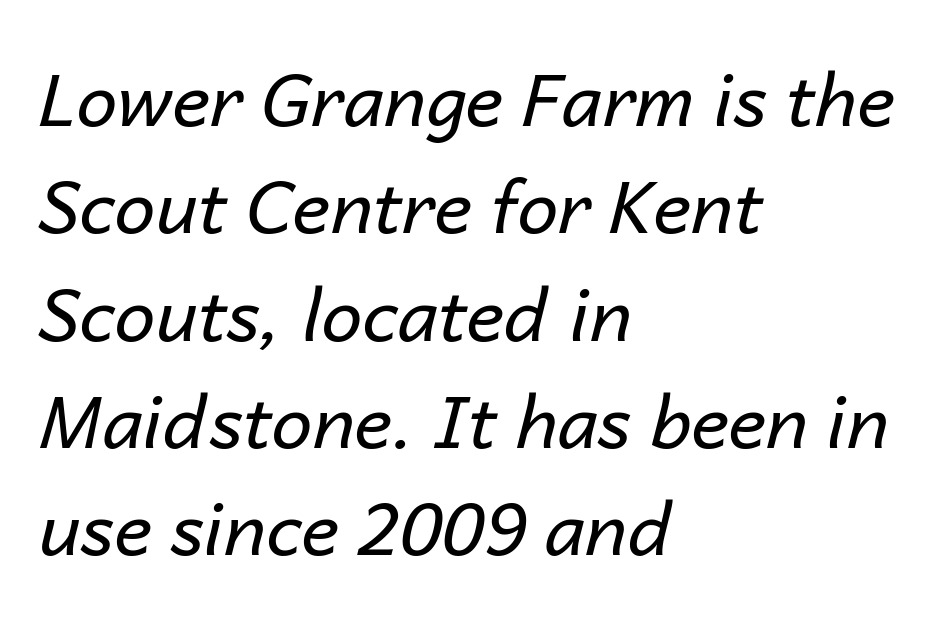
Q: Is the text bold? A: No.
Q: Is the text italic (slanted)? A: Yes, it leans right by about 14 degrees.
Q: Is the text underlined? A: No.
Q: How is the paragraph aligned? A: Left-aligned.
Q: Is the spacing between letters normal or unusually wide? A: Normal.
Q: Is the spacing between lines tight, normal or loose? A: Normal.
Q: Width (condensed, normal, or wide)? A: Normal.
Q: Stroke contrast? A: Low.
Q: x-height? A: Medium.
Q: Monospaced? A: No.
